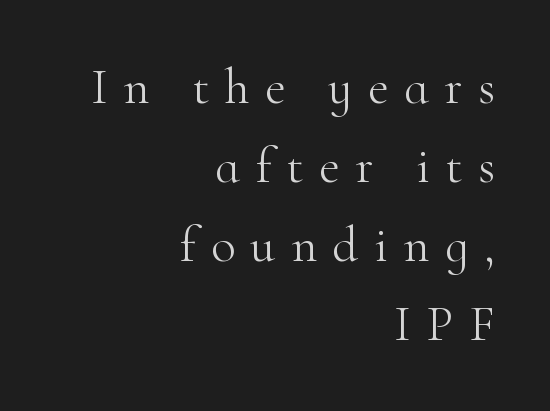
The image shows 51 px light serif type, upright; set right-aligned, normal line spacing (1.55x), unusually wide letter spacing (+0.3 em), not underlined; high stroke contrast and a small x-height.
